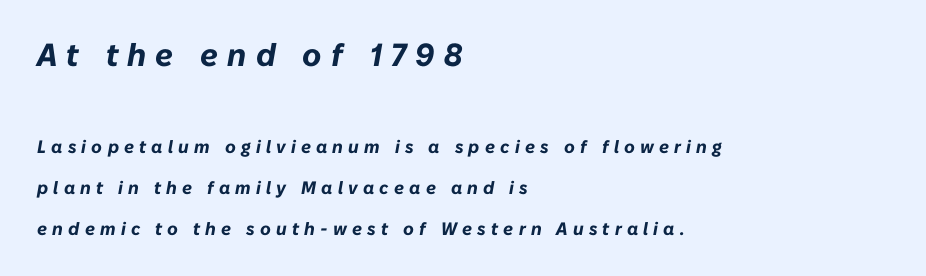
Q: Is the text bold? A: Yes.
Q: Is the text italic (slanted)? A: Yes, it leans right by about 10 degrees.
Q: Is the text underlined? A: No.
Q: How is the paragraph aligned? A: Left-aligned.
Q: Is the spacing between letters normal or unusually wide? A: Unusually wide.
Q: Is the spacing between lines tight, normal or loose? A: Loose.
Q: Which block of text is set in a larger size, the first (top) or the second (bottom)? A: The first (top) one.
Q: Width (condensed, normal, or wide)? A: Normal.
Q: Stroke contrast? A: Low.
Q: x-height? A: Medium.
Q: Monospaced? A: No.
